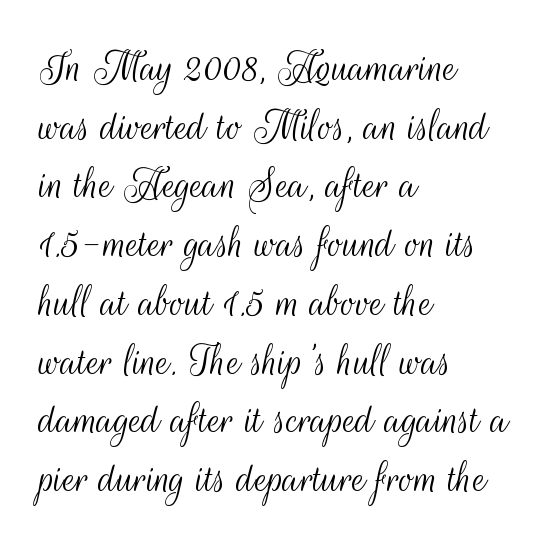
The image shows 47 px light, condensed sans-serif type; set left-aligned, normal line spacing (1.25x), normal letter spacing, not underlined; medium stroke contrast and a small x-height.
